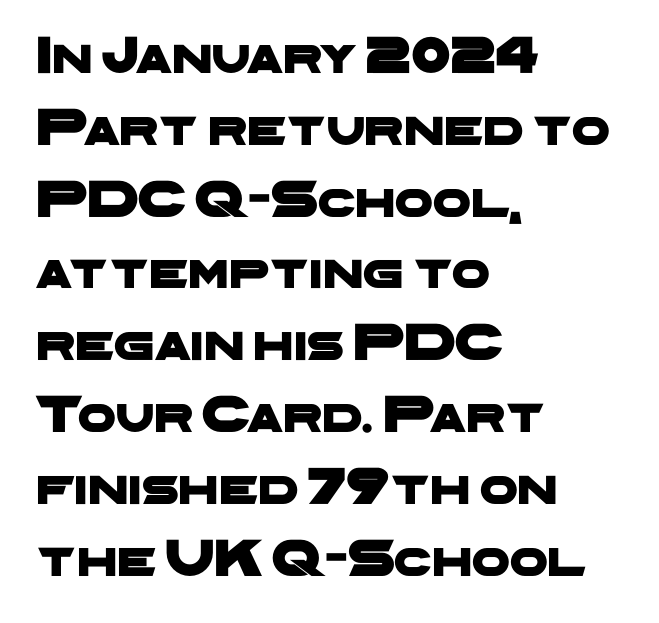
Q: Is the typeface a serif or a sans-serif typeface? A: Sans-serif.
Q: Is the text underlined? A: No.
Q: How is the paragraph aligned? A: Left-aligned.
Q: Is the spacing between letters normal or unusually wide? A: Normal.
Q: Is the spacing between lines tight, normal or loose? A: Normal.
Q: Width (condensed, normal, or wide)? A: Wide.
Q: Stroke contrast? A: Low.
Q: x-height? A: Medium.
Q: Monospaced? A: No.
